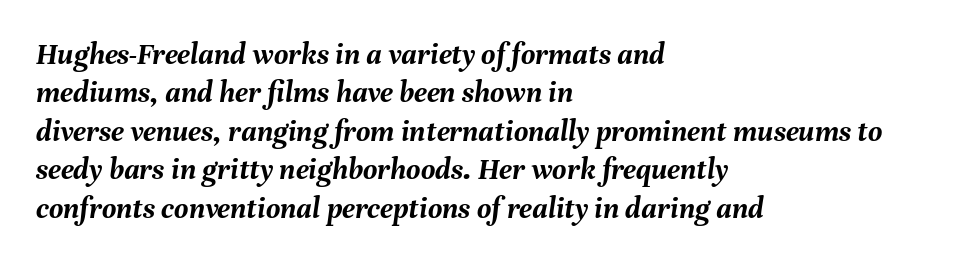
Decoration check: the copy has no underline. Italic: yes, the glyphs are oblique. The letterforms sit shoulder to shoulder at normal distance. Typeset ragged right — the left edge is the straight one. A full-strength bold gives these letters their thick strokes. Each letter keeps its own natural width here, so spacing adapts to shape.
